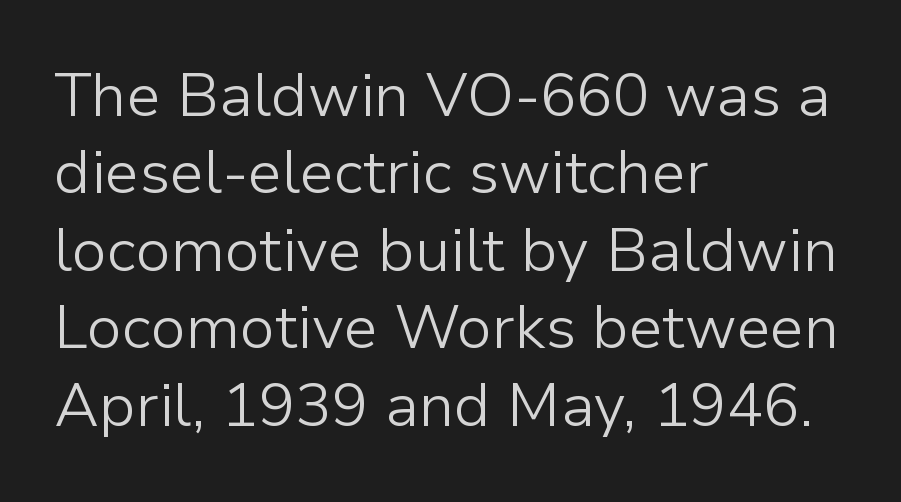
The image shows 61 px light sans-serif type, upright; set left-aligned, normal line spacing (1.27x), normal letter spacing, not underlined; low stroke contrast and a medium x-height.
